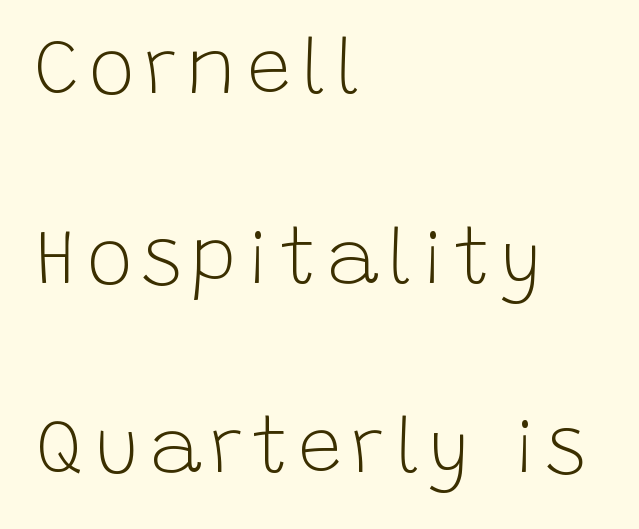
{"serif": "no", "italic": "no", "bold": "no", "weight": "light", "width": "normal", "stroke_contrast": "low", "x_height": "large", "monospaced": "no", "underline": "no", "align": "left", "line_spacing": "loose", "line_spacing_ratio": 2.43, "glyph_px": 78}
